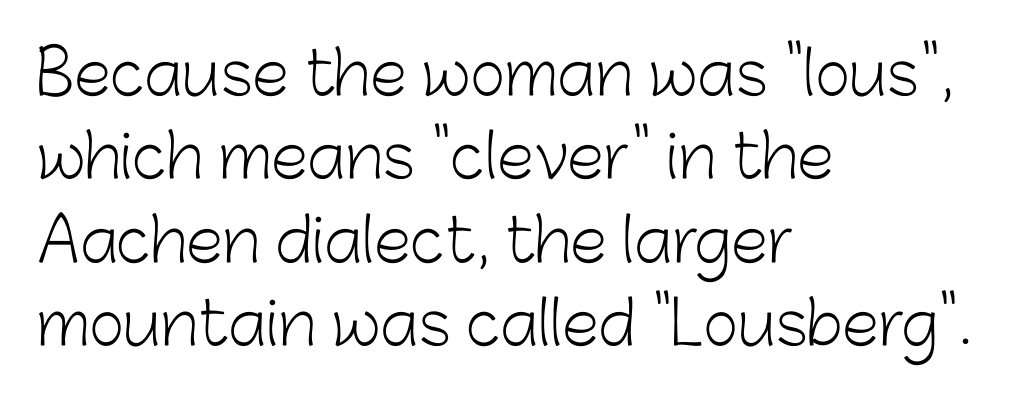
The strip under each line holds only bare page. Unbolded letterforms with no extra heft. The type is set solid horizontally, with unmodified tracking. This rendering uses left alignment, leaving the right contour irregular. The designer left line spacing at the default.
